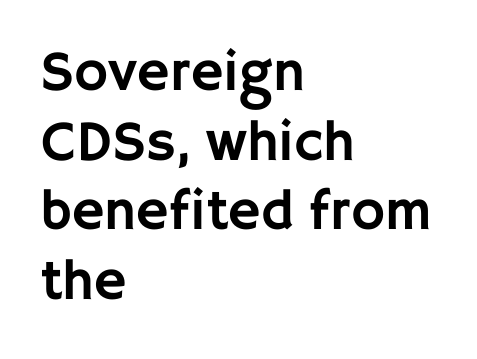
This is roman type, the default non-slanted kind. A bare baseline throughout the passage. Observe the absence of serifs on each vertical stroke in this sample. The passage shown is typed in a proportional face where columns would drift. These lines are set flush left with a ragged right edge.
